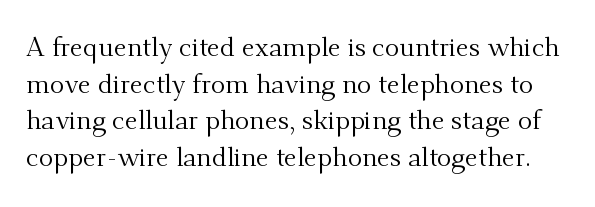
The image shows 27 px text type, upright; set normal line spacing (1.36x), normal letter spacing, not underlined.
